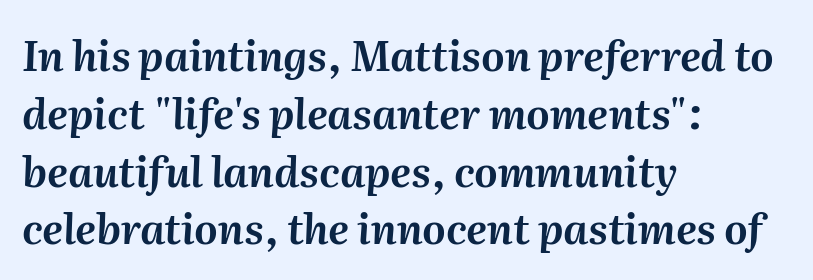
Q: Is the text italic (slanted)? A: Yes, it leans right by about 2 degrees.
Q: Is the text underlined? A: No.
Q: How is the paragraph aligned? A: Left-aligned.
Q: Is the spacing between letters normal or unusually wide? A: Normal.
Q: Is the spacing between lines tight, normal or loose? A: Normal.
Q: Width (condensed, normal, or wide)? A: Normal.
Q: Stroke contrast? A: Medium.
Q: x-height? A: Medium.
Q: Monospaced? A: No.
